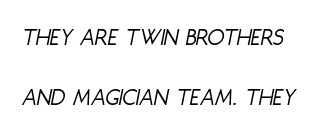
The image shows 25 px text type, italic (leaning right); set left-aligned, loose line spacing (2.4x), normal letter spacing, not underlined.
